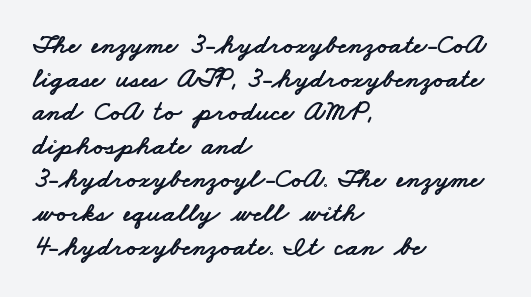
Q: Is the typeface a serif or a sans-serif typeface? A: Sans-serif.
Q: Is the text underlined? A: No.
Q: How is the paragraph aligned? A: Left-aligned.
Q: Is the spacing between letters normal or unusually wide? A: Normal.
Q: Width (condensed, normal, or wide)? A: Wide.
Q: Stroke contrast? A: Low.
Q: x-height? A: Small.
Q: Monospaced? A: No.
